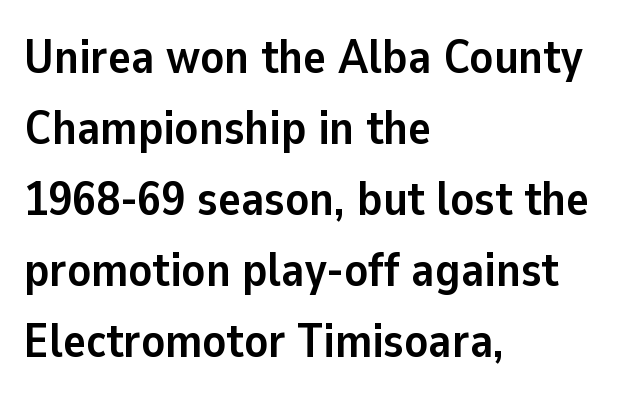
The image shows 48 px semibold sans-serif type, upright; set left-aligned, normal line spacing (1.48x), normal letter spacing, not underlined; low stroke contrast and a medium x-height.
